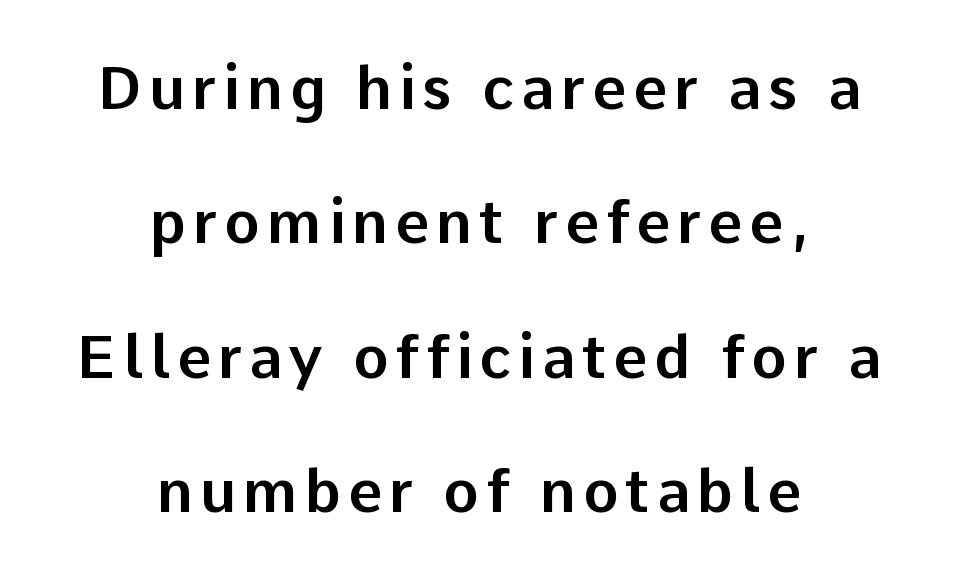
The rendering uses natural spacing where letterforms have individual widths. Do the letters lean? They stand straight. This block would shrink considerably if given ordinary leading; it's expanded now. Does the copy run flush right? No — it is centered line by line.
